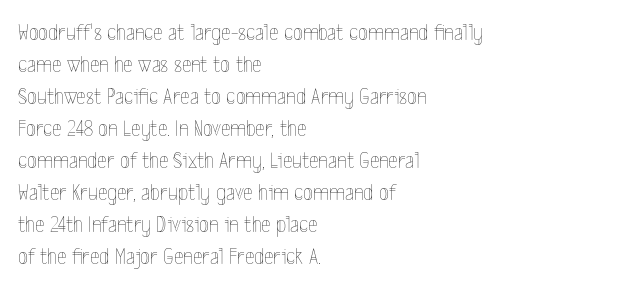
Caption: standard tracking, unaltered. Does the leading feel generous? No, just average. The lines are quadded left. Check the space under the baseline: it is left empty.
